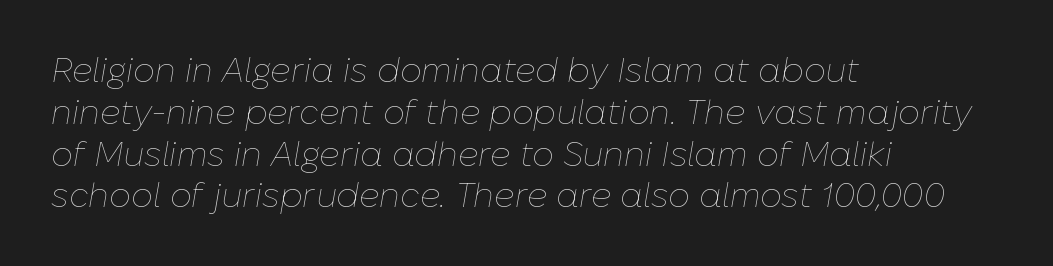
{"italic": "yes", "lean": "right", "slant_degrees": 10, "bold": "no", "weight": "thin", "width": "normal", "stroke_contrast": "low", "x_height": "medium", "monospaced": "no", "underline": "no", "align": "left", "line_spacing_ratio": 1.23, "letter_spacing": "normal", "letter_spacing_em": 0.0, "glyph_px": 34}
